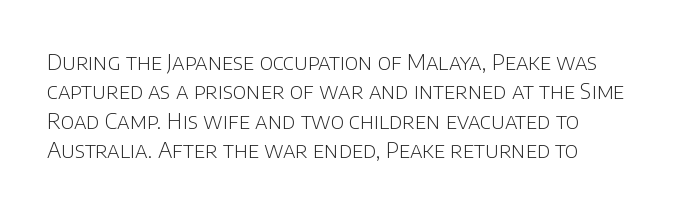
The image shows 22 px text type, upright; set normal line spacing (1.34x), normal letter spacing, not underlined.
